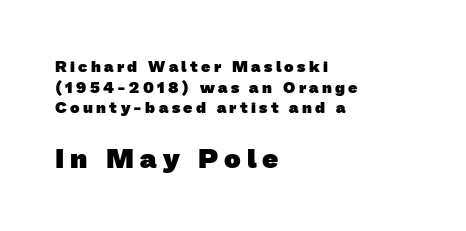
Reading top to bottom, the characters get bigger at the block break. Do the characters align in a grid? No, the font is proportional. This block has exactly the height ordinary leading produces. I'd describe the lettering as bold — thick and assertive.
